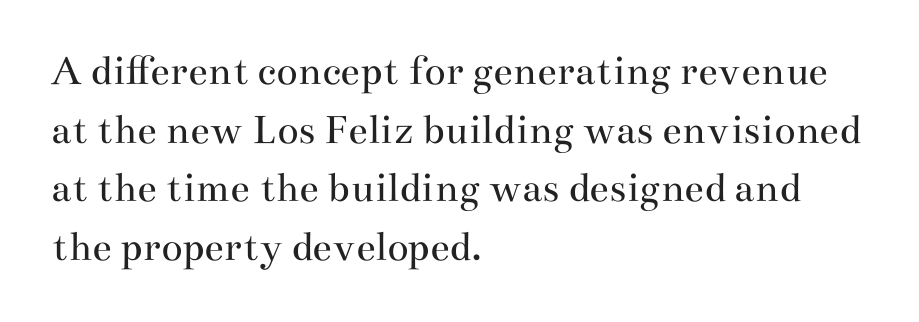
{"serif": "yes", "italic": "no", "bold": "no", "weight": "regular", "width": "wide", "stroke_contrast": "medium", "x_height": "small", "monospaced": "no", "underline": "no", "align": "left", "line_spacing": "normal", "line_spacing_ratio": 1.33, "letter_spacing": "normal", "letter_spacing_em": 0.0, "glyph_px": 44}
